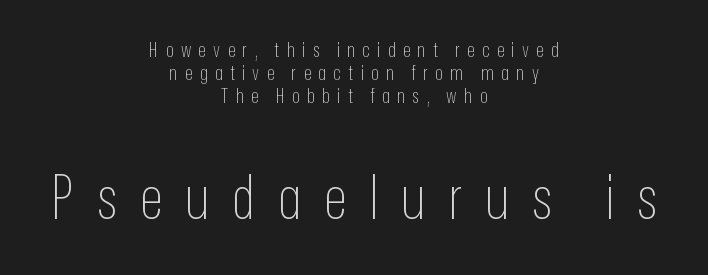
The image shows 61 px thin, condensed sans-serif type, upright; set centered, tight line spacing (1.14x), unusually wide letter spacing (+0.37 em), not underlined; the second (bottom) block is 3.05x larger; low stroke contrast and a medium x-height.
